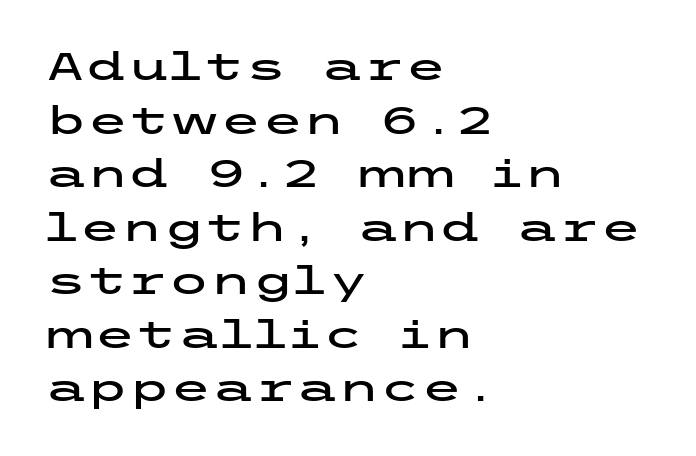
Q: Is the text italic (slanted)? A: No, it is upright.
Q: Is the typeface a serif or a sans-serif typeface? A: Sans-serif.
Q: Is the text underlined? A: No.
Q: How is the paragraph aligned? A: Left-aligned.
Q: Is the spacing between letters normal or unusually wide? A: Normal.
Q: Is the spacing between lines tight, normal or loose? A: Normal.
Q: Width (condensed, normal, or wide)? A: Wide.
Q: Stroke contrast? A: Low.
Q: x-height? A: Medium.
